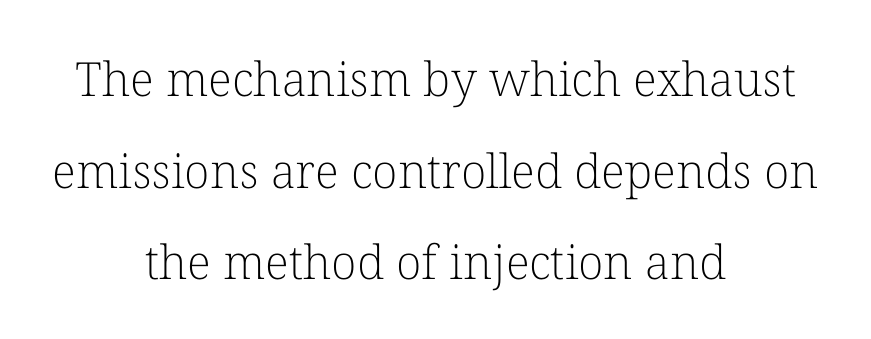
The image shows 47 px light serif type, upright; set centered, loose line spacing (1.95x), normal letter spacing, not underlined; low stroke contrast and a medium x-height.
